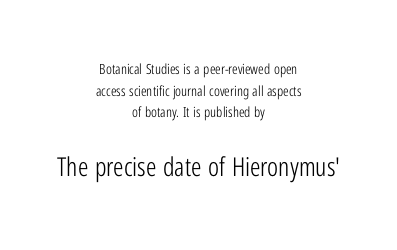
The image shows 26 px text type, upright; set centered, normal line spacing (1.55x), normal letter spacing, not underlined; the second (bottom) block is 1.86x larger.
